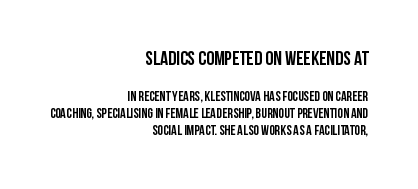
{"italic": "no", "bold": "yes", "underline": "no", "align": "right", "line_spacing_ratio": 1.2, "letter_spacing": "normal", "letter_spacing_em": 0.0, "larger_block": "first", "size_ratio": 1.43, "glyph_px": 20}
